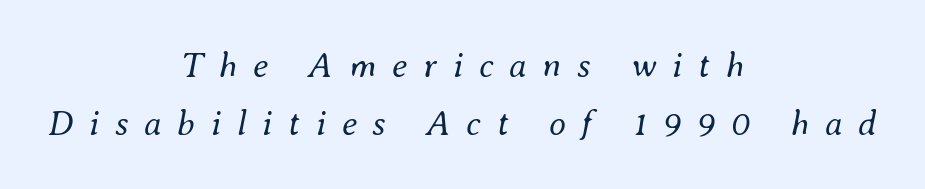
Q: Is the text bold? A: No.
Q: Is the text italic (slanted)? A: Yes, it leans right by about 8 degrees.
Q: Is the text underlined? A: No.
Q: How is the paragraph aligned? A: Centered.
Q: Is the spacing between letters normal or unusually wide? A: Unusually wide.
Q: Is the spacing between lines tight, normal or loose? A: Normal.
Q: Width (condensed, normal, or wide)? A: Normal.
Q: Stroke contrast? A: Medium.
Q: x-height? A: Small.
Q: Monospaced? A: No.
